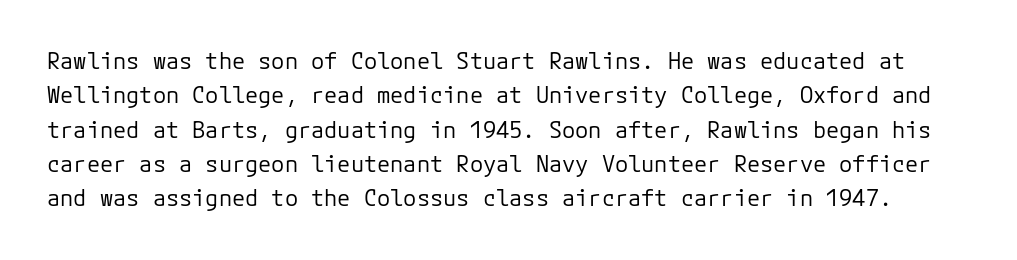
{"italic": "no", "bold": "no", "underline": "no", "line_spacing": "normal", "line_spacing_ratio": 1.56, "letter_spacing": "normal", "letter_spacing_em": 0.0, "glyph_px": 22}
